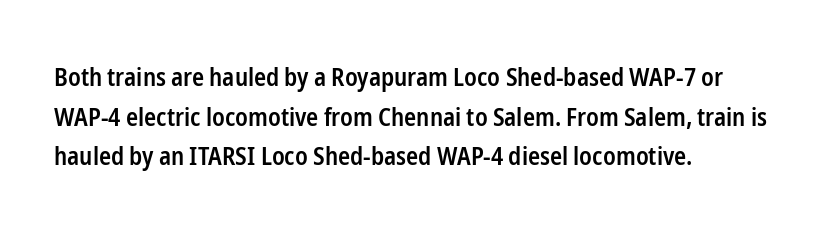
{"italic": "no", "bold": "semi", "underline": "no", "align": "left", "line_spacing": "normal", "line_spacing_ratio": 1.59, "letter_spacing": "normal", "letter_spacing_em": 0.0, "glyph_px": 25}
